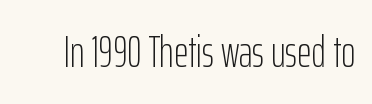
Q: Is the text bold? A: No.
Q: Is the text italic (slanted)? A: No, it is upright.
Q: Is the typeface a serif or a sans-serif typeface? A: Sans-serif.
Q: Is the text underlined? A: No.
Q: Is the spacing between letters normal or unusually wide? A: Normal.
Q: Width (condensed, normal, or wide)? A: Condensed.
Q: Stroke contrast? A: Low.
Q: x-height? A: Medium.
Q: Monospaced? A: No.
